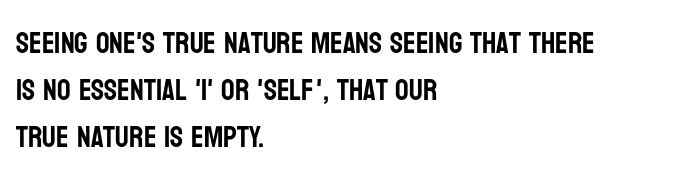
Q: Is the text italic (slanted)? A: No, it is upright.
Q: Is the typeface a serif or a sans-serif typeface? A: Sans-serif.
Q: Is the text underlined? A: No.
Q: How is the paragraph aligned? A: Left-aligned.
Q: Is the spacing between letters normal or unusually wide? A: Normal.
Q: Is the spacing between lines tight, normal or loose? A: Normal.
Q: Width (condensed, normal, or wide)? A: Condensed.
Q: Stroke contrast? A: Low.
Q: x-height? A: Large.
Q: Monospaced? A: No.
